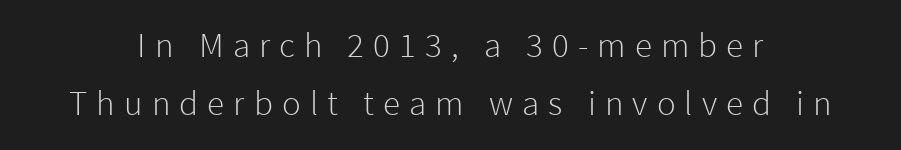
{"serif": "no", "italic": "no", "bold": "no", "weight": "light", "width": "normal", "stroke_contrast": "low", "x_height": "medium", "monospaced": "no", "underline": "no", "align": "center", "line_spacing": "normal", "line_spacing_ratio": 1.66, "letter_spacing": "wide", "letter_spacing_em": 0.26, "glyph_px": 35}
